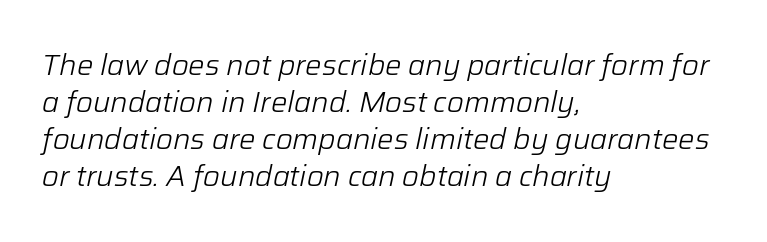
Successive baselines arrive at the customary interval. The passage shown is not underscored anywhere. Nothing heavy about these letters — not bold at all. The rendering uses natural spacing where letterforms have individual widths. The typesetter chose a ragged-right arrangement here.
